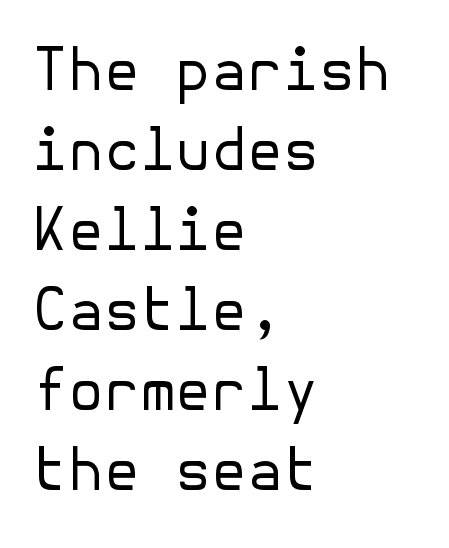
Q: Is the text bold? A: No.
Q: Is the text italic (slanted)? A: No, it is upright.
Q: Is the typeface a serif or a sans-serif typeface? A: Sans-serif.
Q: Is the text underlined? A: No.
Q: How is the paragraph aligned? A: Left-aligned.
Q: Is the spacing between letters normal or unusually wide? A: Normal.
Q: Is the spacing between lines tight, normal or loose? A: Normal.
Q: Width (condensed, normal, or wide)? A: Normal.
Q: Stroke contrast? A: Low.
Q: x-height? A: Medium.
